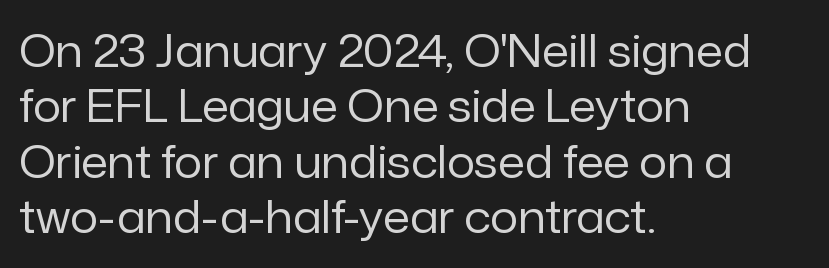
Q: Is the text bold? A: No.
Q: Is the text italic (slanted)? A: No, it is upright.
Q: Is the typeface a serif or a sans-serif typeface? A: Sans-serif.
Q: Is the text underlined? A: No.
Q: How is the paragraph aligned? A: Left-aligned.
Q: Is the spacing between letters normal or unusually wide? A: Normal.
Q: Is the spacing between lines tight, normal or loose? A: Normal.
Q: Width (condensed, normal, or wide)? A: Normal.
Q: Stroke contrast? A: Low.
Q: x-height? A: Medium.
Q: Monospaced? A: No.
